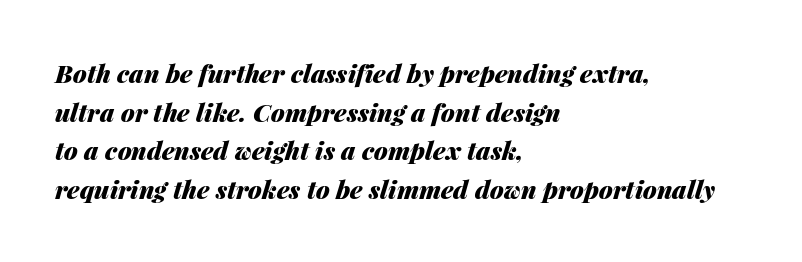
{"italic": "yes", "lean": "right", "slant_degrees": 14, "bold": "yes", "underline": "no", "align": "left", "line_spacing": "normal", "line_spacing_ratio": 1.55, "letter_spacing": "normal", "letter_spacing_em": 0.0, "glyph_px": 25}
